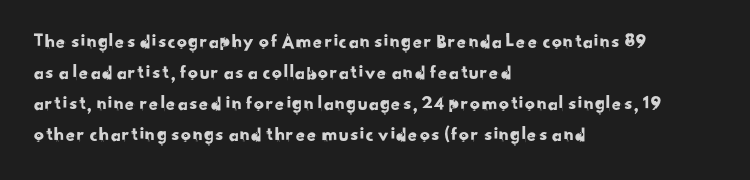
The gap between lines stays unmarked. How are the letters spaced? Ordinarily, with no added tracking. A typesetter would call this leading conventional body-copy spacing. Every row of glyphs begins at an identical x-position on the left.
